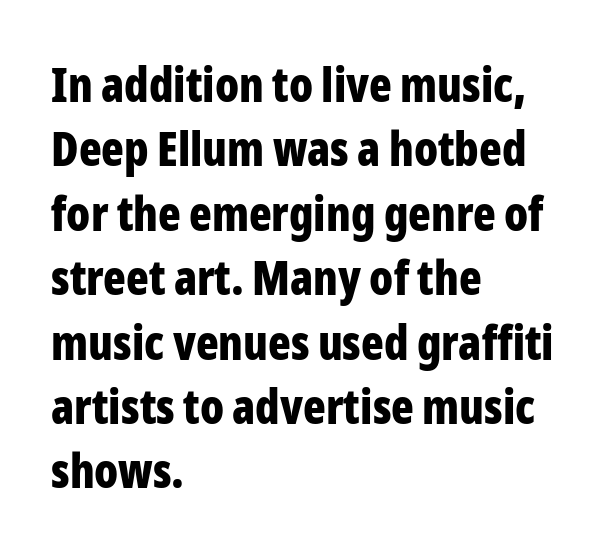
Q: Is the text bold? A: Yes.
Q: Is the text italic (slanted)? A: No, it is upright.
Q: Is the typeface a serif or a sans-serif typeface? A: Sans-serif.
Q: Is the text underlined? A: No.
Q: How is the paragraph aligned? A: Left-aligned.
Q: Is the spacing between letters normal or unusually wide? A: Normal.
Q: Is the spacing between lines tight, normal or loose? A: Normal.
Q: Width (condensed, normal, or wide)? A: Condensed.
Q: Stroke contrast? A: Low.
Q: x-height? A: Medium.
Q: Monospaced? A: No.
